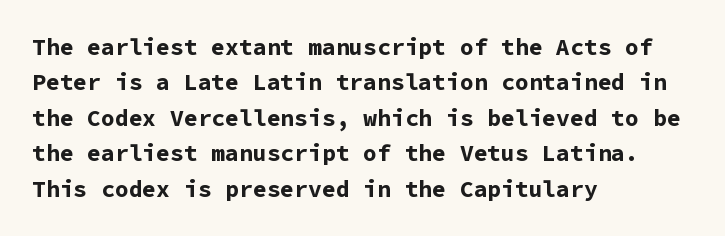
Q: Is the text bold? A: Yes.
Q: Is the text italic (slanted)? A: No, it is upright.
Q: Is the text underlined? A: No.
Q: How is the paragraph aligned? A: Left-aligned.
Q: Is the spacing between letters normal or unusually wide? A: Normal.
Q: Is the spacing between lines tight, normal or loose? A: Normal.
